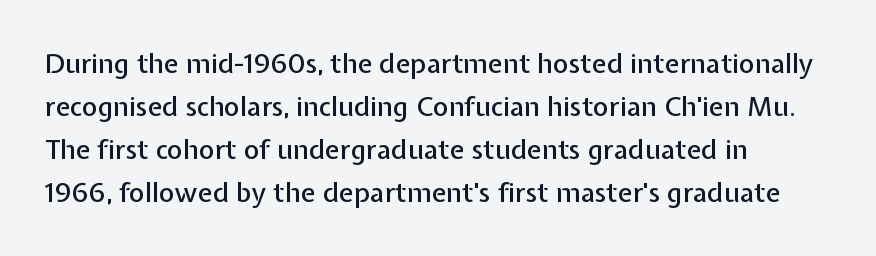
Q: Is the text italic (slanted)? A: No, it is upright.
Q: Is the text underlined? A: No.
Q: How is the paragraph aligned? A: Left-aligned.
Q: Is the spacing between letters normal or unusually wide? A: Normal.
Q: Is the spacing between lines tight, normal or loose? A: Normal.
